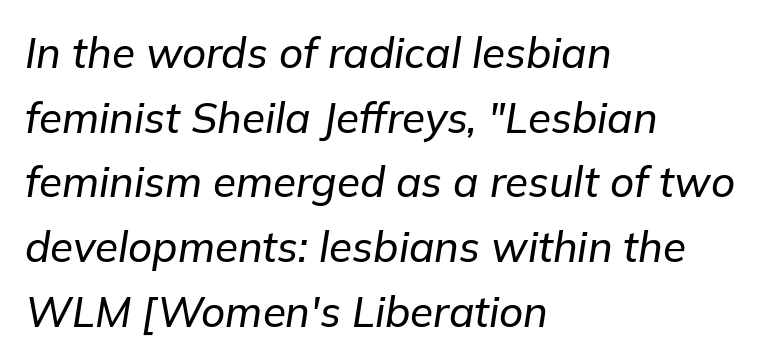
{"italic": "yes", "lean": "right", "slant_degrees": 9, "width": "normal", "stroke_contrast": "low", "x_height": "medium", "monospaced": "no", "underline": "no", "align": "left", "line_spacing": "normal", "line_spacing_ratio": 1.54, "letter_spacing": "normal", "letter_spacing_em": 0.0, "glyph_px": 42}
